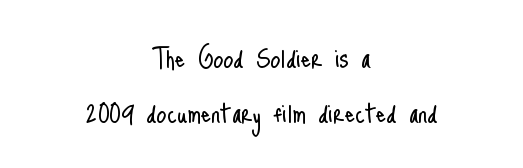
The image shows 32 px light, condensed sans-serif type, upright; set centered, line spacing 1.71x, normal letter spacing, not underlined; low stroke contrast and a small x-height.
